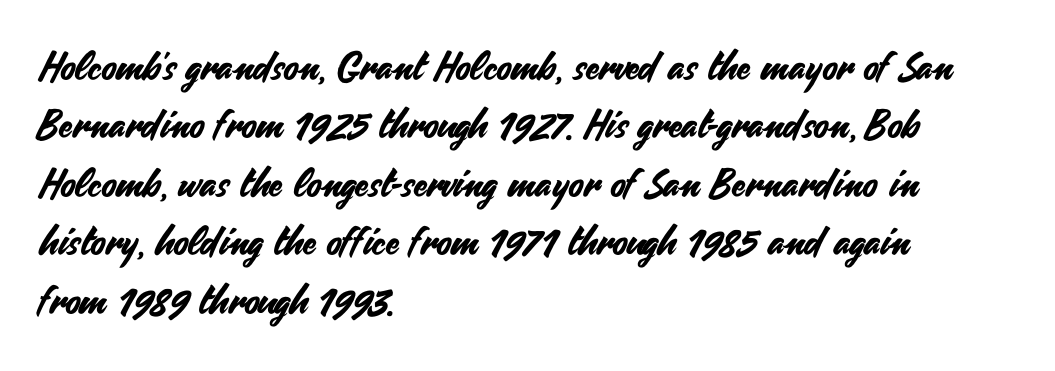
Rule under the text: the space is simply empty. Are there feet on the stems? There aren't — it's a sans. Between one letter and the next there's only the usual sliver of space. Reading down the column, the eye jumps a familiar distance to each next line.
